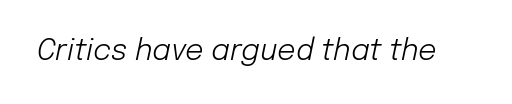
{"italic": "yes", "lean": "right", "slant_degrees": 12, "bold": "no", "weight": "light", "width": "normal", "stroke_contrast": "low", "x_height": "medium", "monospaced": "no", "underline": "no", "letter_spacing": "normal", "letter_spacing_em": 0.0, "glyph_px": 29}
